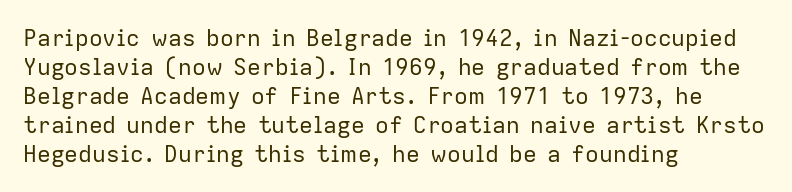
Q: Is the text bold? A: No.
Q: Is the text italic (slanted)? A: No, it is upright.
Q: Is the text underlined? A: No.
Q: How is the paragraph aligned? A: Left-aligned.
Q: Is the spacing between letters normal or unusually wide? A: Normal.
Q: Is the spacing between lines tight, normal or loose? A: Normal.
